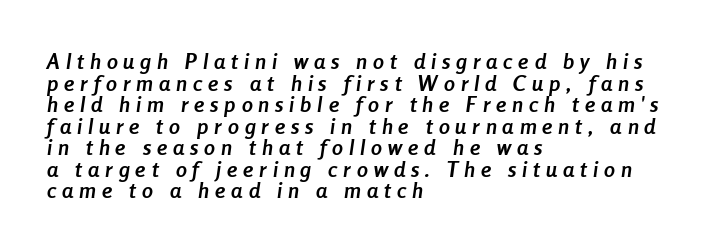
The baseline area is clear. These lines stack with their left ends in a neat column. Strong, thick strokes mark this as bold type. Reading down the column, the eye jumps only a short way to each next line.
